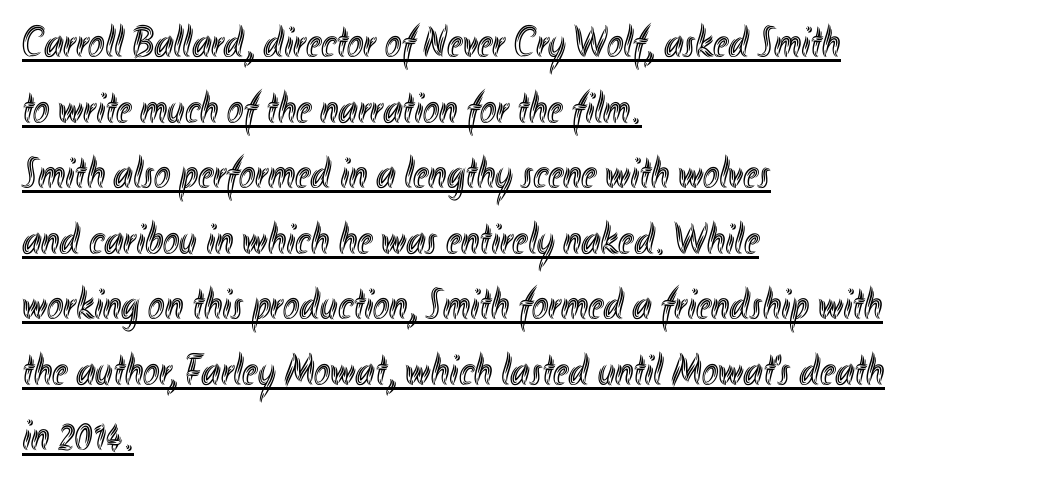
Q: Is the text italic (slanted)? A: Yes.
Q: Is the text underlined? A: Yes.
Q: How is the paragraph aligned? A: Left-aligned.
Q: Is the spacing between letters normal or unusually wide? A: Normal.
Q: Is the spacing between lines tight, normal or loose? A: Normal.
Q: Width (condensed, normal, or wide)? A: Condensed.
Q: x-height? A: Small.
Q: Monospaced? A: No.
